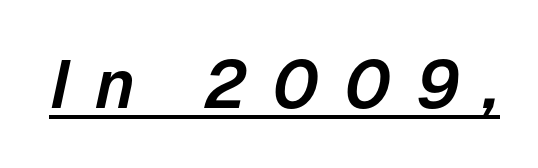
{"italic": "yes", "lean": "right", "slant_degrees": 12, "width": "normal", "stroke_contrast": "low", "x_height": "medium", "monospaced": "no", "underline": "yes", "letter_spacing": "wide", "letter_spacing_em": 0.38, "glyph_px": 68}
